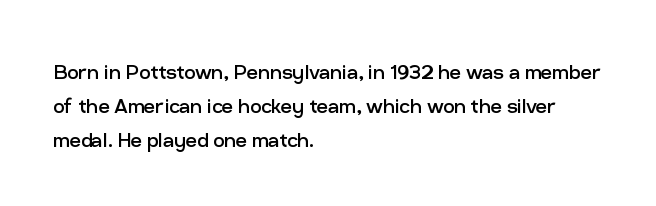
The image shows 25 px text type, upright; set left-aligned, normal line spacing (1.37x), normal letter spacing, not underlined.
